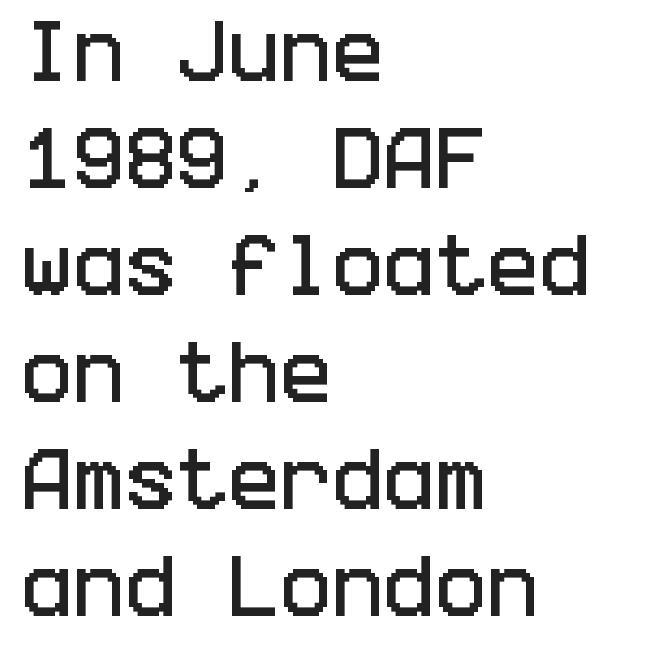
Q: Is the text italic (slanted)? A: No, it is upright.
Q: Is the typeface a serif or a sans-serif typeface? A: Sans-serif.
Q: Is the text underlined? A: No.
Q: How is the paragraph aligned? A: Left-aligned.
Q: Is the spacing between letters normal or unusually wide? A: Normal.
Q: Is the spacing between lines tight, normal or loose? A: Normal.
Q: Width (condensed, normal, or wide)? A: Condensed.
Q: Stroke contrast? A: Low.
Q: x-height? A: Large.
